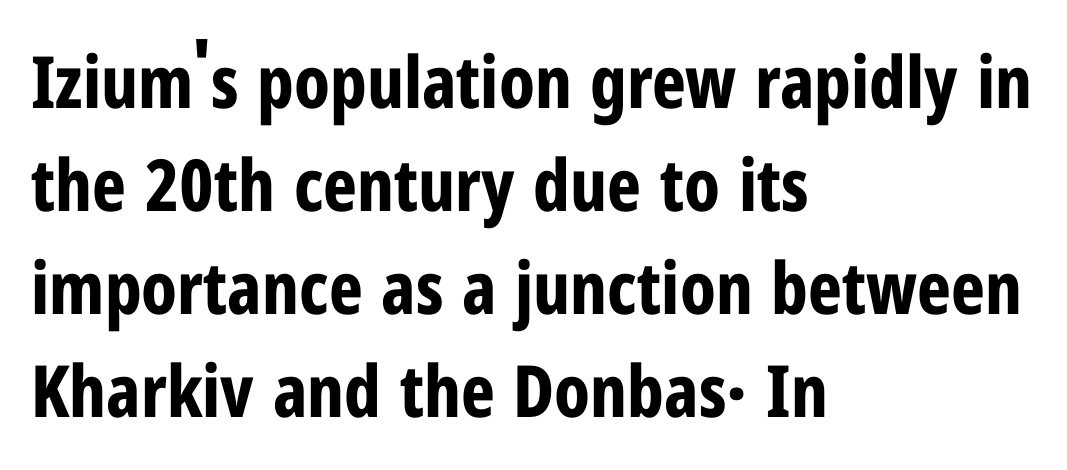
Q: Is the text bold? A: Yes.
Q: Is the text italic (slanted)? A: No, it is upright.
Q: Is the typeface a serif or a sans-serif typeface? A: Sans-serif.
Q: Is the text underlined? A: No.
Q: How is the paragraph aligned? A: Left-aligned.
Q: Is the spacing between letters normal or unusually wide? A: Normal.
Q: Is the spacing between lines tight, normal or loose? A: Normal.
Q: Width (condensed, normal, or wide)? A: Condensed.
Q: Stroke contrast? A: Low.
Q: x-height? A: Medium.
Q: Monospaced? A: No.
